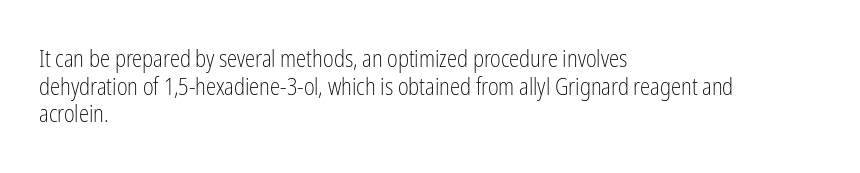
Unlike italic type, these characters show no tilt at all. The string is rendered with underlining switched off. The lines are quadded left. Tracking here is standard; glyphs follow each other at the usual distance. The letters look calm and open, with moderate or lighter stems.
